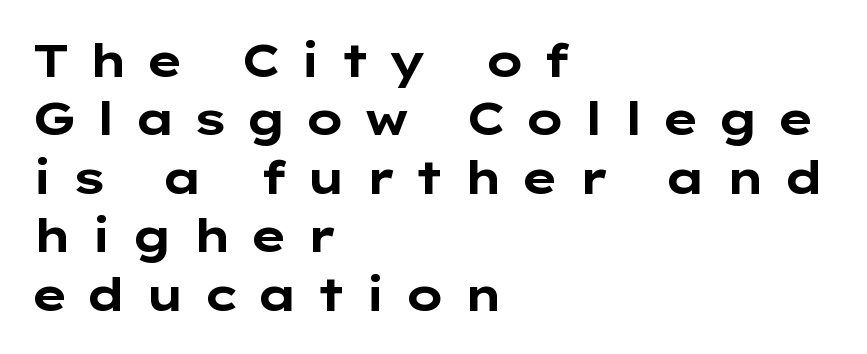
Q: Is the text bold? A: Yes.
Q: Is the text italic (slanted)? A: No, it is upright.
Q: Is the typeface a serif or a sans-serif typeface? A: Sans-serif.
Q: Is the text underlined? A: No.
Q: How is the paragraph aligned? A: Left-aligned.
Q: Is the spacing between letters normal or unusually wide? A: Unusually wide.
Q: Is the spacing between lines tight, normal or loose? A: Normal.
Q: Width (condensed, normal, or wide)? A: Wide.
Q: Stroke contrast? A: Low.
Q: x-height? A: Medium.
Q: Monospaced? A: No.
